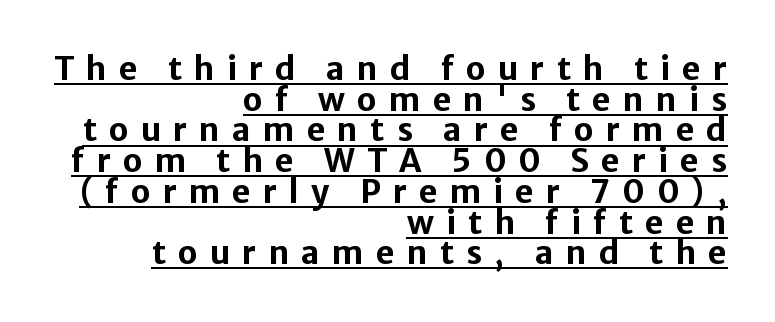
Q: Is the text bold? A: Yes.
Q: Is the text italic (slanted)? A: No, it is upright.
Q: Is the typeface a serif or a sans-serif typeface? A: Sans-serif.
Q: Is the text underlined? A: Yes.
Q: How is the paragraph aligned? A: Right-aligned.
Q: Is the spacing between letters normal or unusually wide? A: Unusually wide.
Q: Is the spacing between lines tight, normal or loose? A: Tight.
Q: Width (condensed, normal, or wide)? A: Normal.
Q: Stroke contrast? A: Low.
Q: x-height? A: Medium.
Q: Monospaced? A: No.
